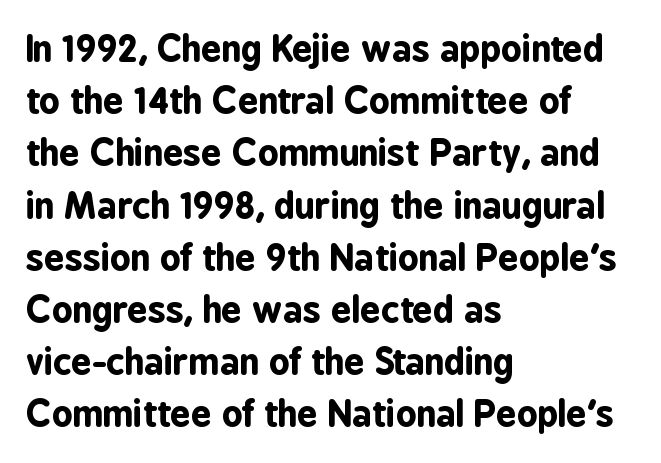
{"serif": "no", "italic": "no", "bold": "yes", "weight": "bold", "width": "condensed", "stroke_contrast": "low", "x_height": "medium", "monospaced": "no", "underline": "no", "align": "left", "line_spacing": "normal", "line_spacing_ratio": 1.45, "letter_spacing": "normal", "letter_spacing_em": 0.0, "glyph_px": 36}
